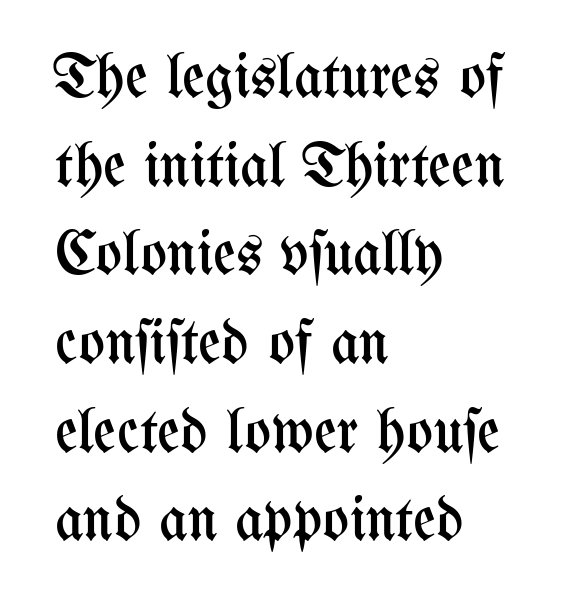
The image shows 62 px regular-weight, condensed type, upright; set left-aligned, normal line spacing (1.43x), normal letter spacing, not underlined; medium stroke contrast and a medium x-height.
